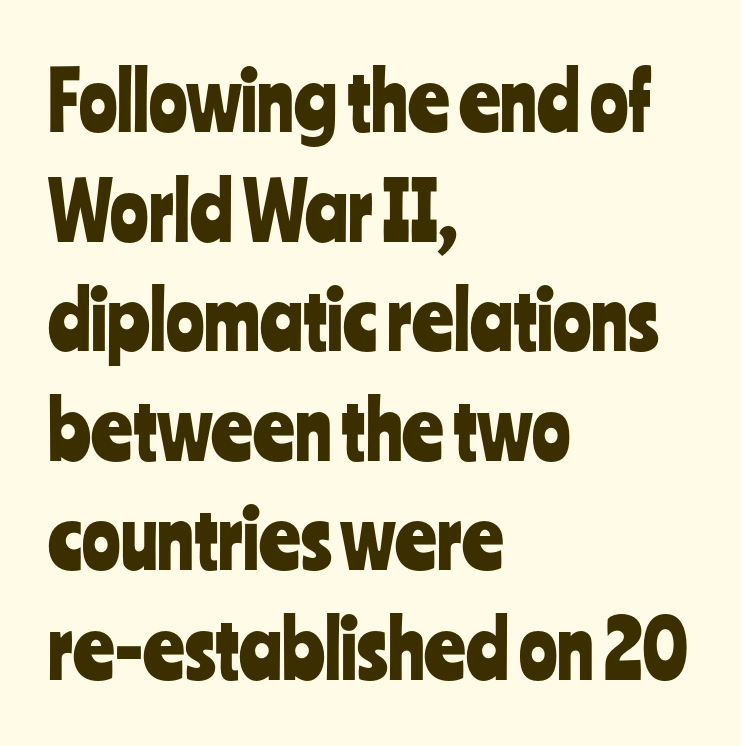
The image shows 80 px condensed sans-serif type, upright; set left-aligned, normal line spacing (1.37x), normal letter spacing, not underlined; low stroke contrast and a medium x-height.
